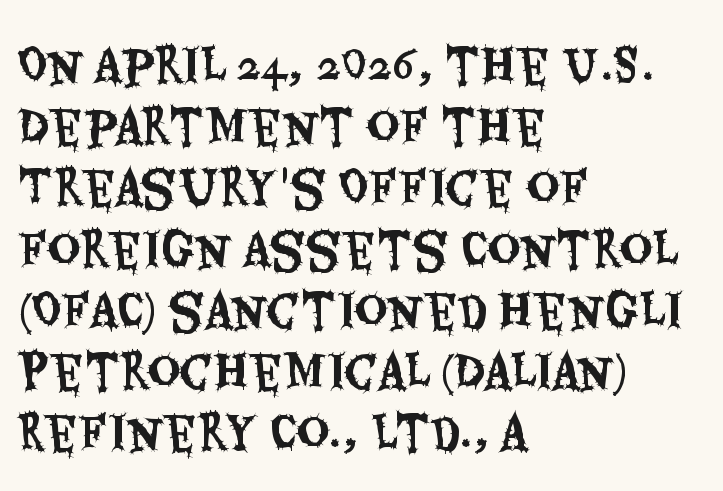
{"serif": "no", "italic": "no", "width": "condensed", "stroke_contrast": "medium", "x_height": "large", "monospaced": "no", "underline": "no", "align": "left", "line_spacing": "normal", "line_spacing_ratio": 1.33, "letter_spacing": "normal", "letter_spacing_em": 0.0, "glyph_px": 46}
